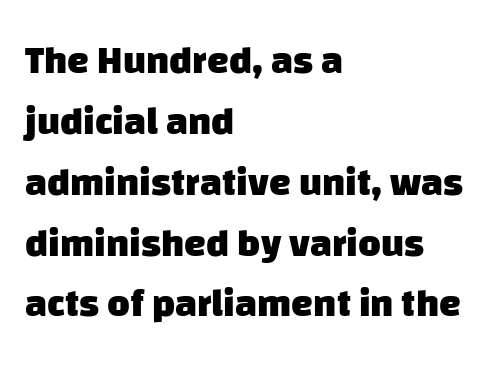
Spacing verdict: proportional, widths tailored to each character. Descenders are the only things crossing below the line. Glyph-to-glyph distance matches everyday printed text. Note: no serifs on the glyphs. This rendering uses left alignment, leaving the right contour irregular.
